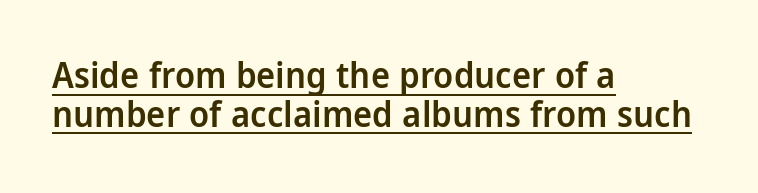
Q: Is the text bold? A: Semi-bold.
Q: Is the text italic (slanted)? A: No, it is upright.
Q: Is the typeface a serif or a sans-serif typeface? A: Sans-serif.
Q: Is the text underlined? A: Yes.
Q: How is the paragraph aligned? A: Left-aligned.
Q: Is the spacing between letters normal or unusually wide? A: Normal.
Q: Is the spacing between lines tight, normal or loose? A: Tight.
Q: Width (condensed, normal, or wide)? A: Condensed.
Q: Stroke contrast? A: Low.
Q: x-height? A: Large.
Q: Monospaced? A: No.
